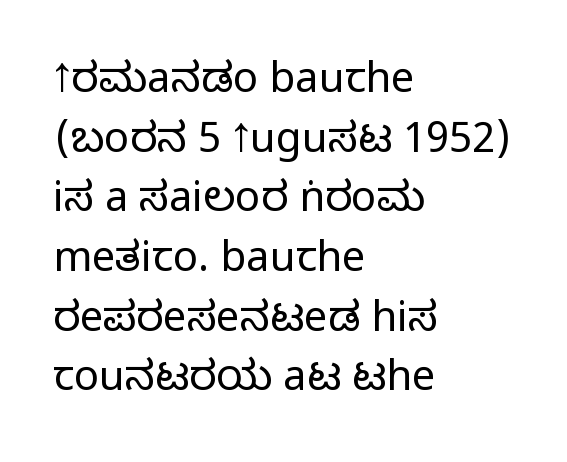
{"serif": "no", "italic": "no", "width": "condensed", "stroke_contrast": "medium", "monospaced": "no", "underline": "no", "align": "left", "line_spacing": "normal", "line_spacing_ratio": 1.42, "letter_spacing": "normal", "letter_spacing_em": 0.0, "glyph_px": 42}
